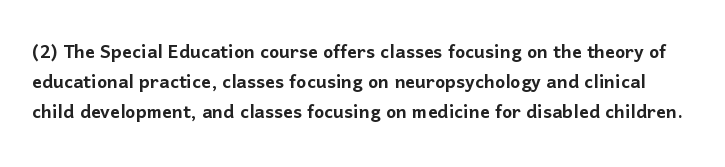
{"italic": "no", "underline": "no", "line_spacing": "normal", "line_spacing_ratio": 1.26, "letter_spacing": "normal", "letter_spacing_em": 0.0, "glyph_px": 24}
